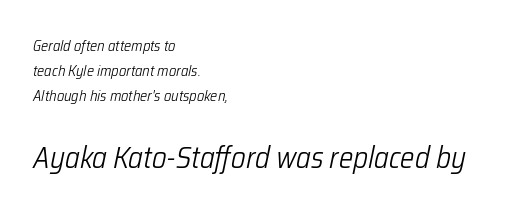
Q: Is the text bold? A: No.
Q: Is the text italic (slanted)? A: Yes, it leans right by about 12 degrees.
Q: Is the text underlined? A: No.
Q: How is the paragraph aligned? A: Left-aligned.
Q: Is the spacing between letters normal or unusually wide? A: Normal.
Q: Is the spacing between lines tight, normal or loose? A: Normal.
Q: Which block of text is set in a larger size, the first (top) or the second (bottom)? A: The second (bottom) one.
Q: Width (condensed, normal, or wide)? A: Condensed.
Q: Stroke contrast? A: Low.
Q: x-height? A: Medium.
Q: Monospaced? A: No.
